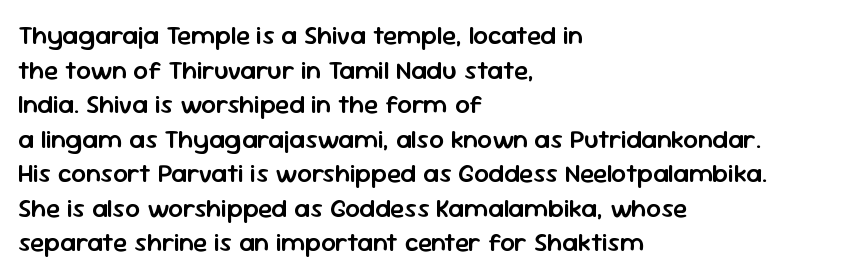
The glyphs have the mass of a demibold cut, below bold. Is the letter spacing exaggerated? No — it looks like the ordinary default. Which margin do the lines hug? The left one — the right edge is uneven. The rows are spaced the way most documents space them. Style check: upright. Has an underline been added? It has not.
